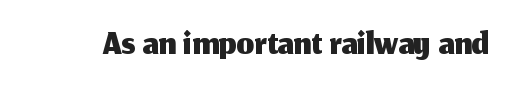
{"serif": "no", "italic": "no", "width": "normal", "stroke_contrast": "medium", "x_height": "medium", "monospaced": "no", "underline": "no", "letter_spacing": "normal", "letter_spacing_em": 0.0, "glyph_px": 56}
